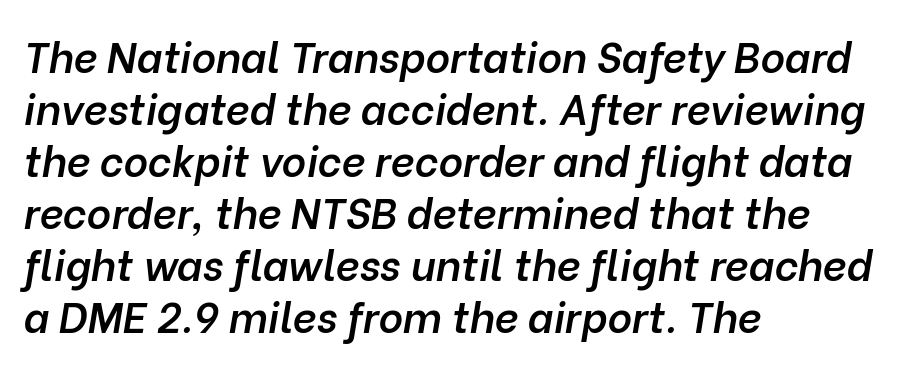
The image shows 42 px semibold type, italic (leaning right); set left-aligned, line spacing 1.24x, normal letter spacing, not underlined; low stroke contrast and a medium x-height.
